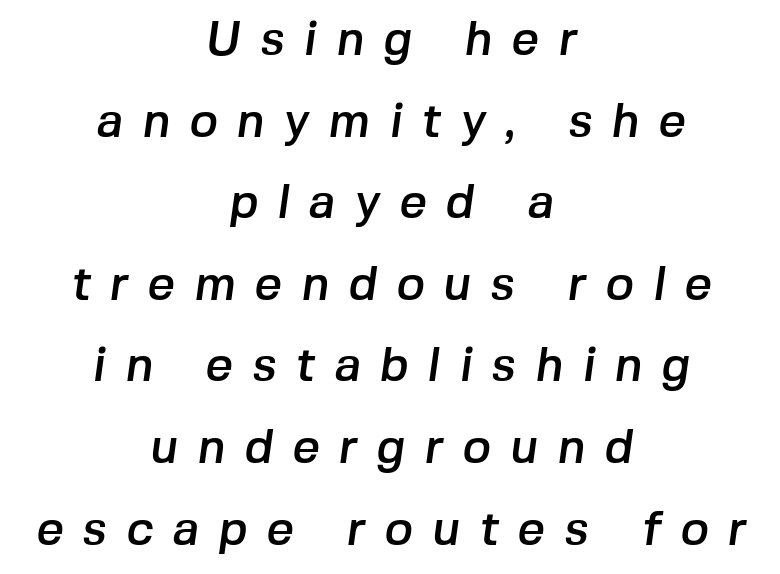
Q: Is the typeface a serif or a sans-serif typeface? A: Sans-serif.
Q: Is the text underlined? A: No.
Q: How is the paragraph aligned? A: Centered.
Q: Is the spacing between letters normal or unusually wide? A: Unusually wide.
Q: Is the spacing between lines tight, normal or loose? A: Normal.
Q: Width (condensed, normal, or wide)? A: Normal.
Q: Stroke contrast? A: Low.
Q: x-height? A: Medium.
Q: Monospaced? A: No.
